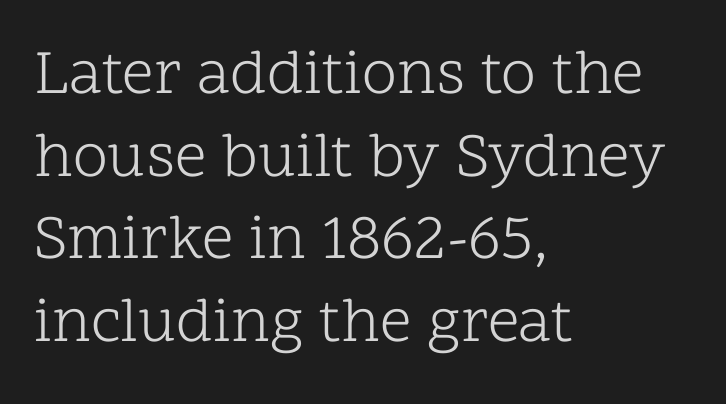
{"serif": "yes", "italic": "no", "bold": "no", "weight": "light", "width": "normal", "stroke_contrast": "low", "x_height": "medium", "monospaced": "no", "underline": "no", "align": "left", "line_spacing": "normal", "line_spacing_ratio": 1.31, "letter_spacing": "normal", "letter_spacing_em": 0.0, "glyph_px": 63}
